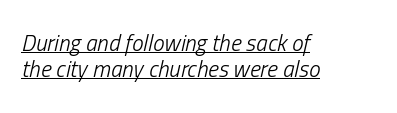
Does the copy run flush right? No — it runs flush left. Underline: present. The rendering applies a slant to the glyphs. Heft: none added — not bold. Notice how descenders almost collide with the ascenders below — that's tight leading. The line texture is even and compact thanks to regular tracking.
